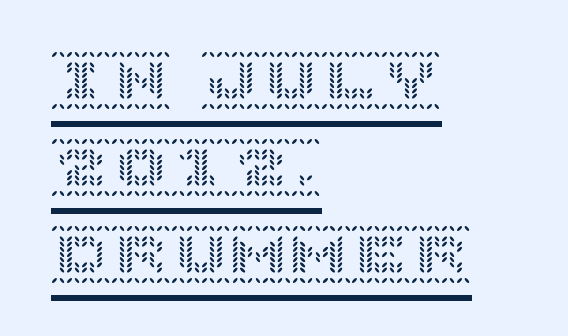
{"italic": "no", "width": "normal", "x_height": "large", "underline": "yes", "align": "left", "line_spacing": "normal", "line_spacing_ratio": 1.45, "letter_spacing": "normal", "letter_spacing_em": 0.0, "glyph_px": 60}
